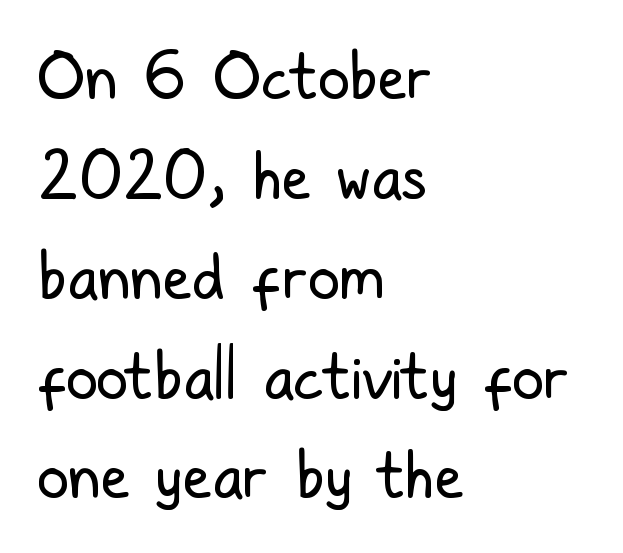
Q: Is the text bold? A: No.
Q: Is the text italic (slanted)? A: No, it is upright.
Q: Is the typeface a serif or a sans-serif typeface? A: Sans-serif.
Q: Is the text underlined? A: No.
Q: How is the paragraph aligned? A: Left-aligned.
Q: Is the spacing between letters normal or unusually wide? A: Normal.
Q: Is the spacing between lines tight, normal or loose? A: Normal.
Q: Width (condensed, normal, or wide)? A: Condensed.
Q: Stroke contrast? A: Low.
Q: x-height? A: Medium.
Q: Monospaced? A: No.
